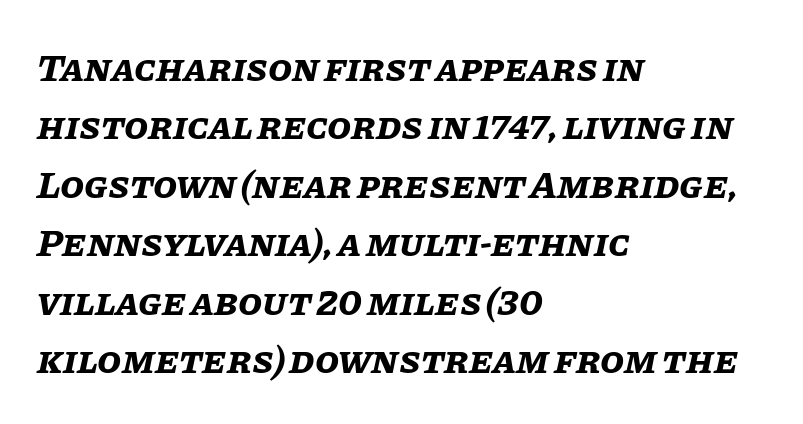
{"italic": "yes", "lean": "right", "slant_degrees": 11, "bold": "yes", "weight": "bold", "width": "normal", "stroke_contrast": "low", "x_height": "large", "monospaced": "no", "underline": "no", "align": "left", "line_spacing": "normal", "line_spacing_ratio": 1.5, "letter_spacing": "normal", "letter_spacing_em": 0.0, "glyph_px": 39}
